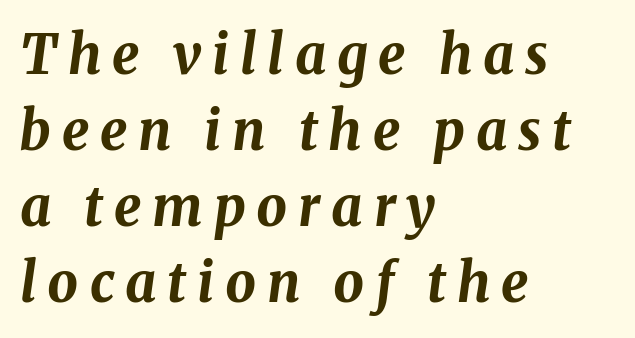
{"italic": "yes", "lean": "right", "slant_degrees": 8, "bold": "yes", "weight": "bold", "width": "normal", "stroke_contrast": "medium", "x_height": "medium", "monospaced": "no", "underline": "no", "align": "left", "line_spacing": "normal", "line_spacing_ratio": 1.41, "letter_spacing": "wide", "letter_spacing_em": 0.2, "glyph_px": 54}
